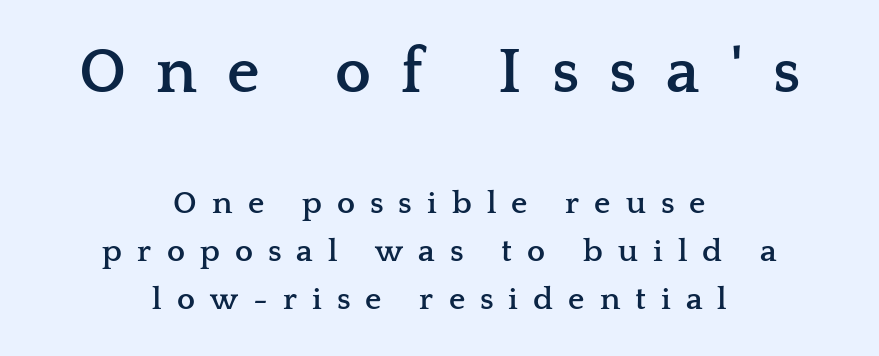
Casual observation: everything's sitting right in the middle. The earlier block is typeset at a bigger size than the later block. The passage shown is typed in a proportional face where columns would drift. The type is letterspaced generously, with wide tracking.
